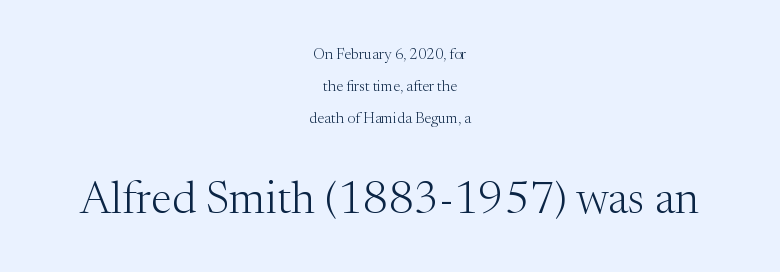
The image shows 45 px light serif type, upright; set centered, loose line spacing (2.13x), normal letter spacing, not underlined; the second (bottom) block is 3.0x larger; medium stroke contrast and a medium x-height.
